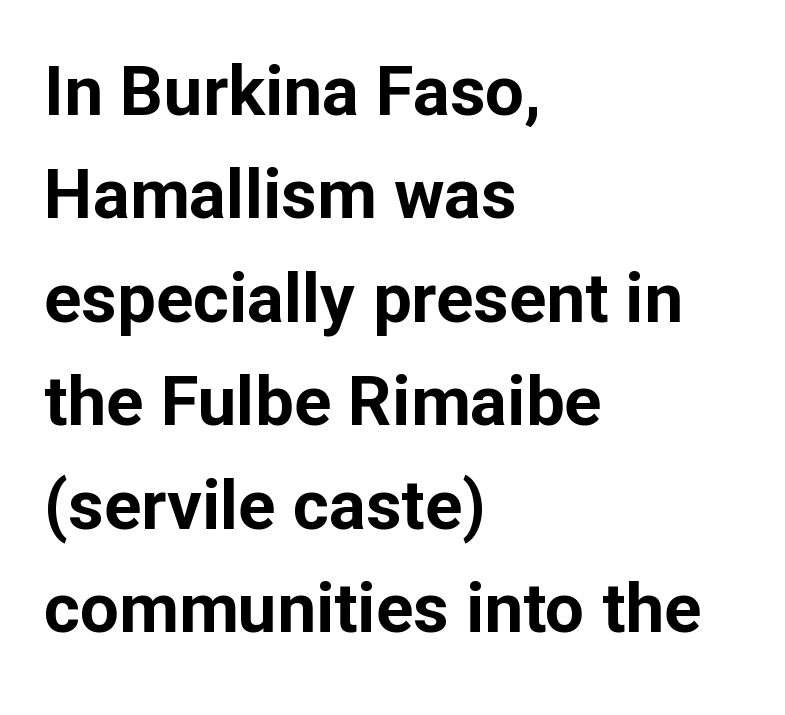
{"serif": "no", "italic": "no", "bold": "yes", "weight": "bold", "width": "normal", "stroke_contrast": "low", "x_height": "medium", "monospaced": "no", "underline": "no", "align": "left", "line_spacing": "normal", "line_spacing_ratio": 1.5, "letter_spacing": "normal", "letter_spacing_em": 0.0, "glyph_px": 69}
